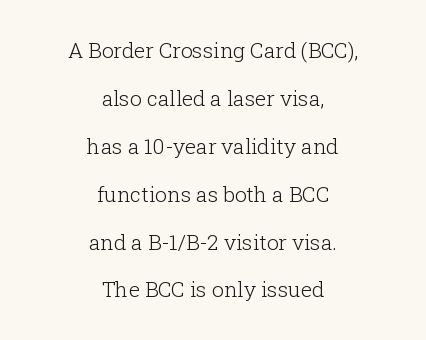
The image shows 21 px text type, upright; set centered, loose line spacing (2.28x), normal letter spacing, not underlined.
